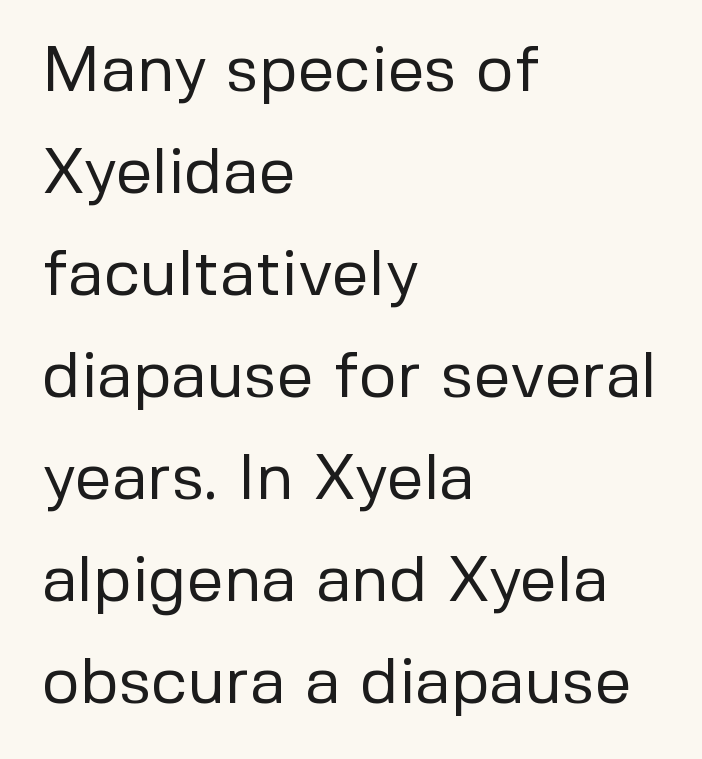
Q: Is the text bold? A: No.
Q: Is the text italic (slanted)? A: No, it is upright.
Q: Is the typeface a serif or a sans-serif typeface? A: Sans-serif.
Q: Is the text underlined? A: No.
Q: How is the paragraph aligned? A: Left-aligned.
Q: Is the spacing between letters normal or unusually wide? A: Normal.
Q: Is the spacing between lines tight, normal or loose? A: Normal.
Q: Width (condensed, normal, or wide)? A: Normal.
Q: Stroke contrast? A: Low.
Q: x-height? A: Medium.
Q: Monospaced? A: No.
